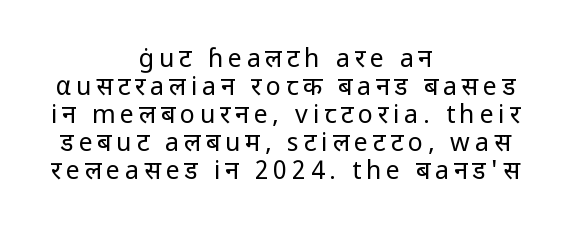
{"italic": "no", "bold": "no", "underline": "no", "align": "center", "line_spacing": "tight", "line_spacing_ratio": 1.12, "glyph_px": 25}
